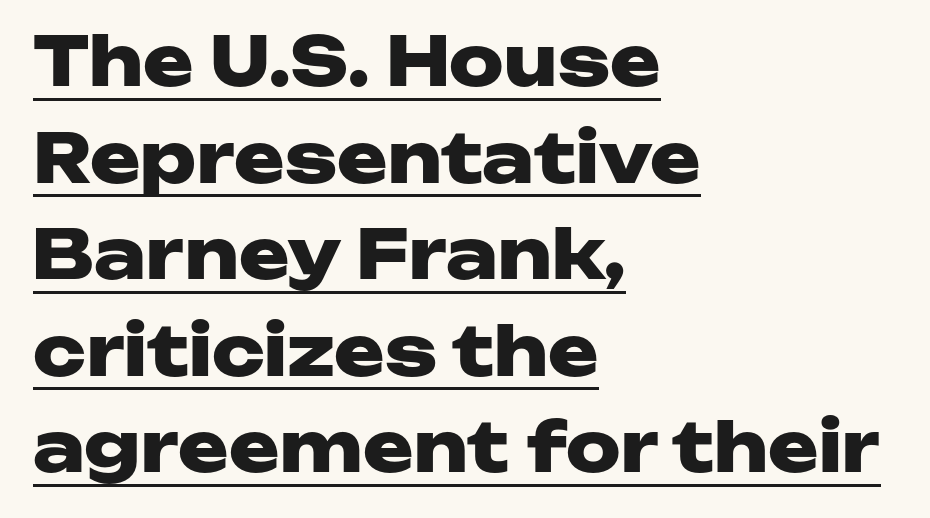
{"serif": "no", "italic": "no", "bold": "yes", "weight": "heavy", "width": "wide", "stroke_contrast": "low", "x_height": "medium", "monospaced": "no", "underline": "yes", "align": "left", "line_spacing": "normal", "line_spacing_ratio": 1.42, "letter_spacing": "normal", "letter_spacing_em": 0.0, "glyph_px": 68}
